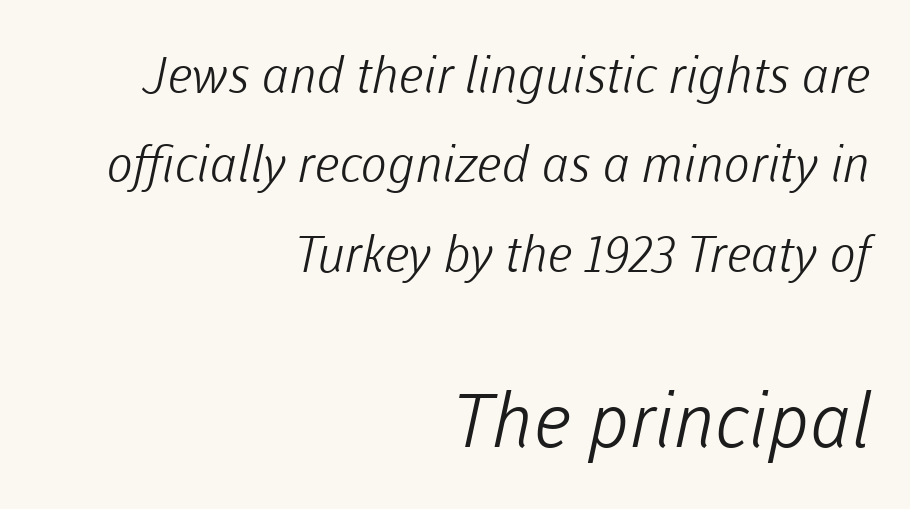
Q: Is the text bold? A: No.
Q: Is the typeface a serif or a sans-serif typeface? A: Sans-serif.
Q: Is the text underlined? A: No.
Q: How is the paragraph aligned? A: Right-aligned.
Q: Is the spacing between letters normal or unusually wide? A: Normal.
Q: Which block of text is set in a larger size, the first (top) or the second (bottom)? A: The second (bottom) one.
Q: Width (condensed, normal, or wide)? A: Normal.
Q: Stroke contrast? A: Low.
Q: x-height? A: Medium.
Q: Monospaced? A: No.
